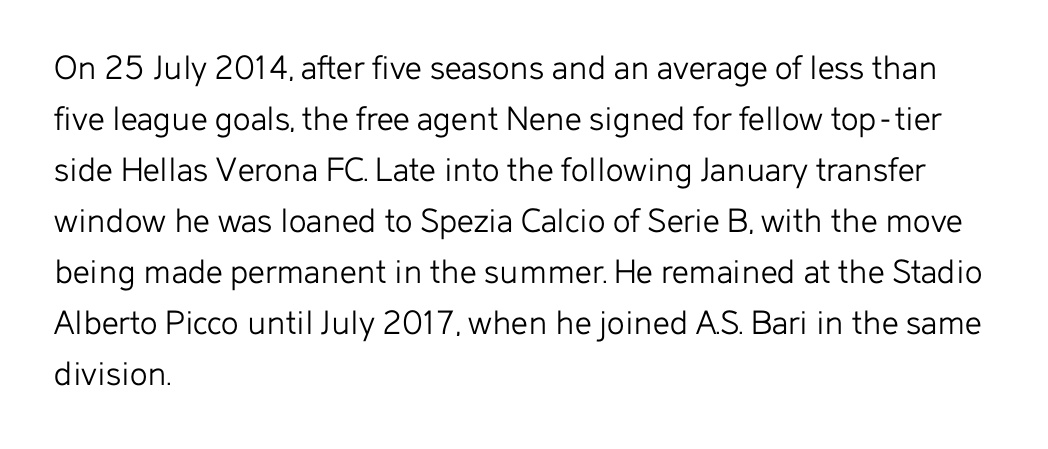
The image shows 37 px light sans-serif type, upright; set left-aligned, normal line spacing (1.38x), normal letter spacing, not underlined; low stroke contrast and a medium x-height.
